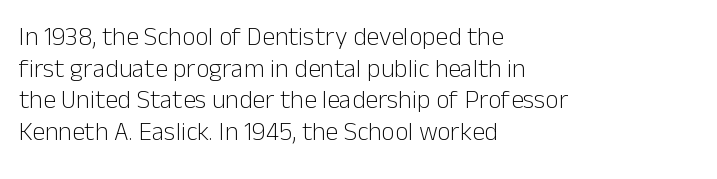
Q: Is the text bold? A: No.
Q: Is the text italic (slanted)? A: No, it is upright.
Q: Is the text underlined? A: No.
Q: How is the paragraph aligned? A: Left-aligned.
Q: Is the spacing between letters normal or unusually wide? A: Normal.
